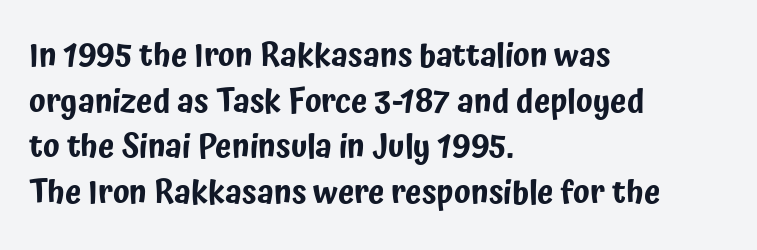
The image shows 33 px condensed sans-serif type, upright; set left-aligned, normal line spacing (1.38x), normal letter spacing, not underlined; low stroke contrast and a medium x-height.
